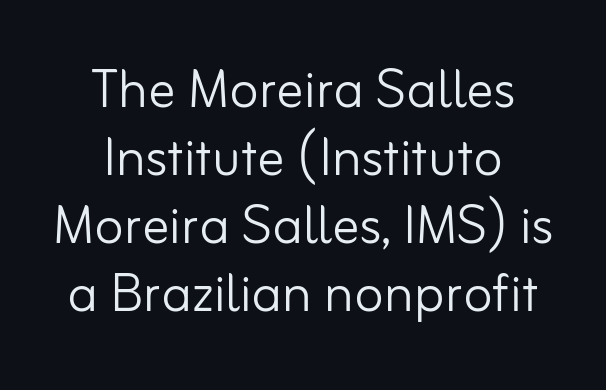
The image shows 68 px light sans-serif type, upright; set centered, tight line spacing (1.0x), normal letter spacing, not underlined; low stroke contrast and a small x-height.
